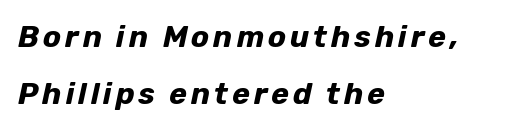
{"italic": "yes", "lean": "right", "slant_degrees": 12, "bold": "yes", "weight": "bold", "width": "normal", "stroke_contrast": "low", "x_height": "medium", "monospaced": "no", "underline": "no", "align": "left", "line_spacing": "loose", "line_spacing_ratio": 1.91, "glyph_px": 30}
